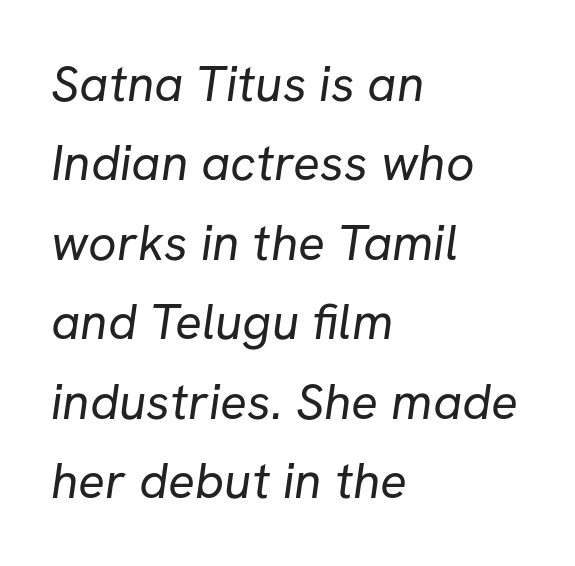
The space between consecutive lines is moderate. The horizontal fit of the characters is conventional and even. Typeset ragged right — the left edge is the straight one. Stems here are at most as thick as an everyday book face. A typesetter would call this proportional, since set widths differ per character.
